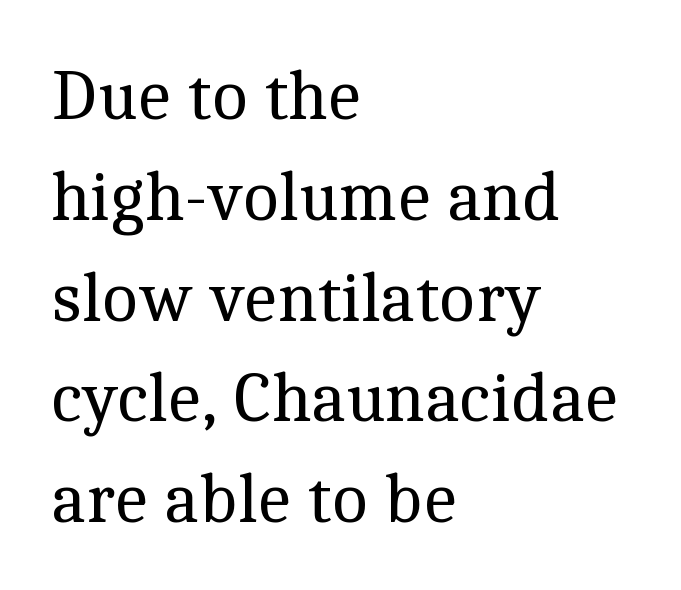
{"serif": "yes", "italic": "no", "bold": "no", "weight": "regular", "width": "normal", "x_height": "medium", "monospaced": "no", "underline": "no", "align": "left", "line_spacing": "normal", "line_spacing_ratio": 1.42, "letter_spacing": "normal", "letter_spacing_em": 0.0, "glyph_px": 71}
